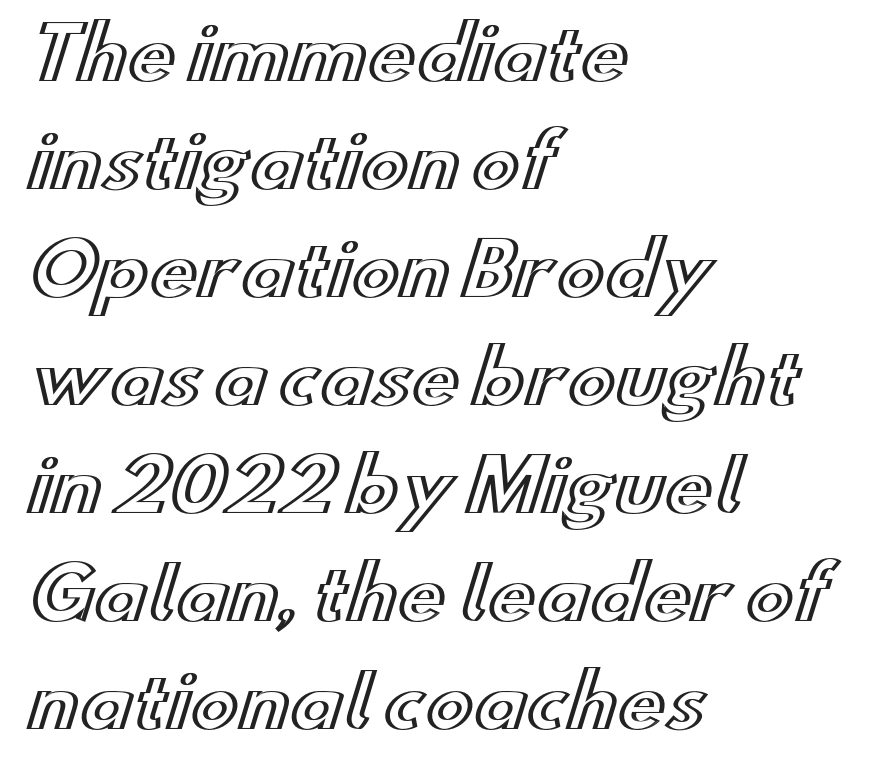
In terms of letterspacing, this is plain default setting. The face used here is proportionally spaced, like ordinary book or web type. Regarding leading, the lines here are spaced in the standard way. Lines of text with bare space underneath. The setting favours the left margin, as ordinary paragraphs usually do.
